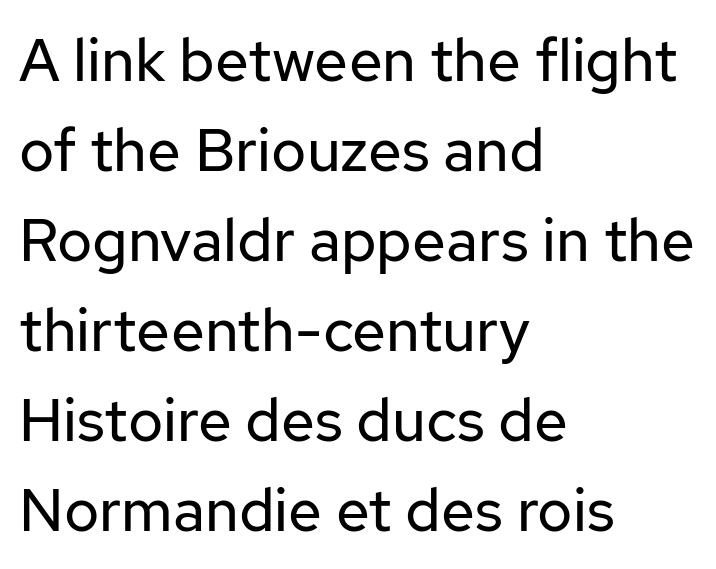
Weight: not bold — regular or lighter. Is the block centered? No — it sits flush against the left margin. These lines were composed using upright roman letters. In terms of leading, this rendering sits right in the middle. The zone under the glyphs is completely vacant. Look at the bottom of the vertical strokes: they stop flat, with no serifs.
